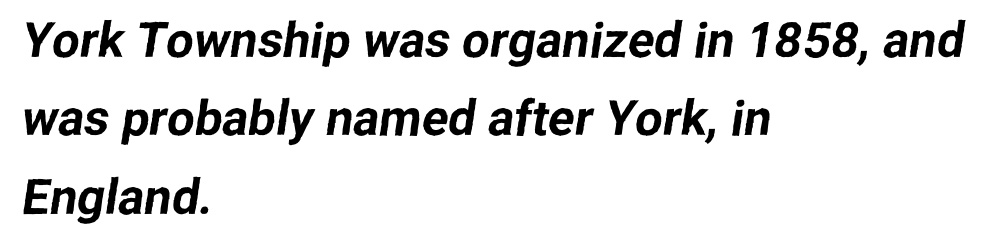
{"serif": "no", "width": "normal", "stroke_contrast": "low", "x_height": "medium", "monospaced": "no", "underline": "no", "align": "left", "line_spacing": "normal", "line_spacing_ratio": 1.6, "letter_spacing": "normal", "letter_spacing_em": 0.0, "glyph_px": 49}
